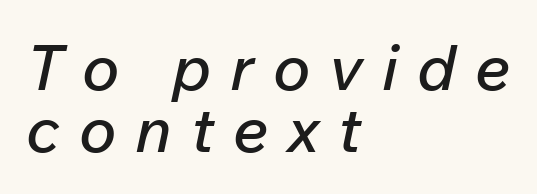
The image shows 63 px text type, italic (leaning right); set left-aligned, tight line spacing (0.98x), unusually wide letter spacing (+0.3 em), not underlined; low stroke contrast and a medium x-height.
